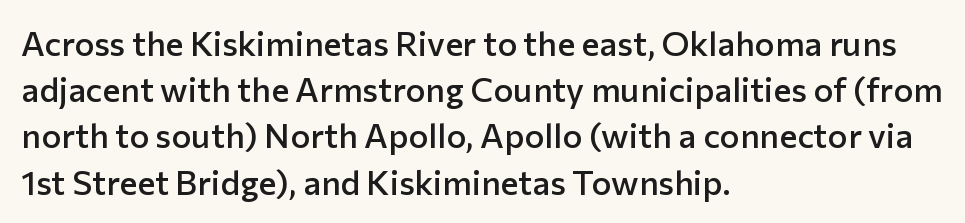
The image shows 34 px semibold sans-serif type, upright; set left-aligned, normal line spacing (1.36x), normal letter spacing, not underlined; low stroke contrast and a medium x-height.
